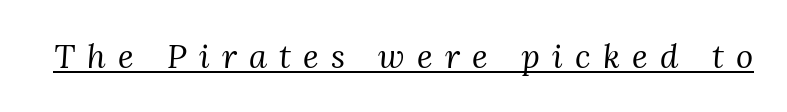
The whole block is typeset with a tilt. Caption: lettering with a line underneath. Think standard paragraph weight, or any step lighter than that. Note the varied advance widths — an 'i' is clearly narrower than an 'm'.
